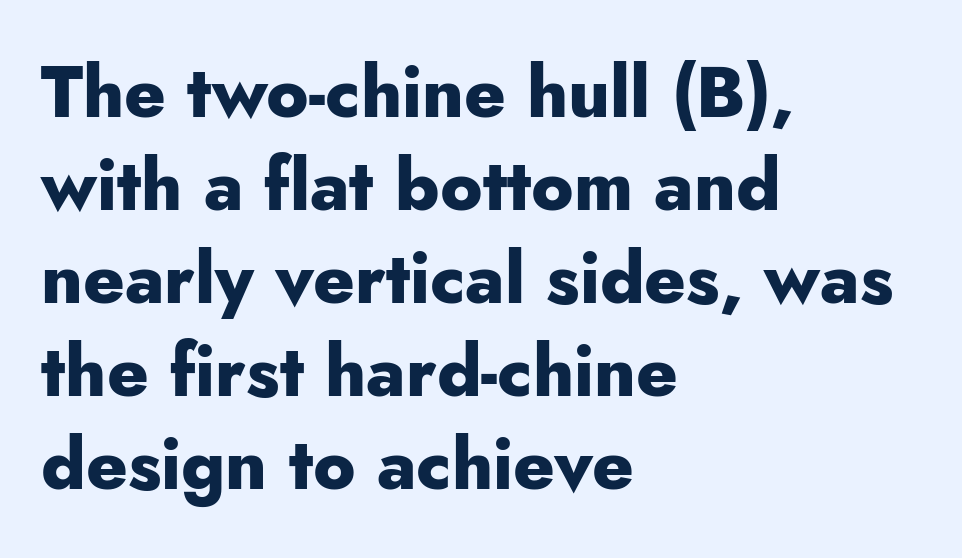
The image shows 71 px heavy sans-serif type, upright; set left-aligned, normal line spacing (1.31x), normal letter spacing, not underlined; low stroke contrast and a small x-height.
